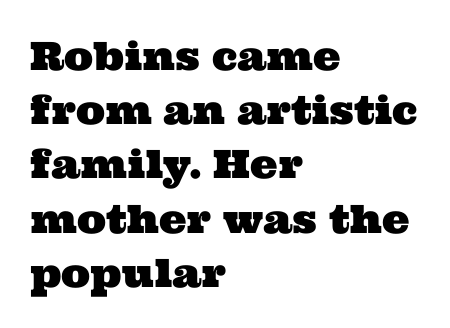
The image shows 39 px wide serif type; set left-aligned, normal line spacing (1.39x), normal letter spacing, not underlined; medium stroke contrast and a medium x-height.
